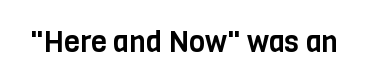
Q: Is the text italic (slanted)? A: No, it is upright.
Q: Is the typeface a serif or a sans-serif typeface? A: Sans-serif.
Q: Is the text underlined? A: No.
Q: Is the spacing between letters normal or unusually wide? A: Normal.
Q: Width (condensed, normal, or wide)? A: Condensed.
Q: Stroke contrast? A: Low.
Q: x-height? A: Large.
Q: Monospaced? A: No.
